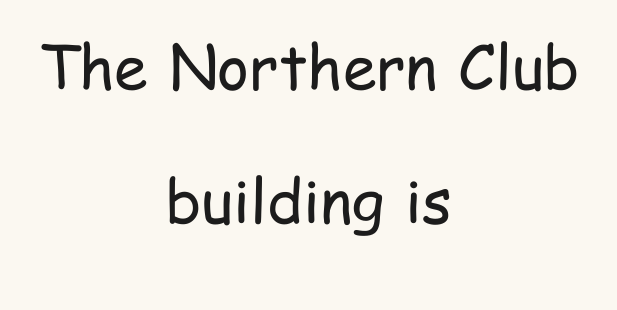
Each letter keeps its own natural width here, so spacing adapts to shape. Standard letterfit; no display-style spreading of the glyphs. The designer went with a sans here, leaving each stem footless. No italicization has been applied; the sample stays upright. Vertically, the passage feels expansive, rows floating well apart. Stroke mass is kept to a normal reading level or below.
